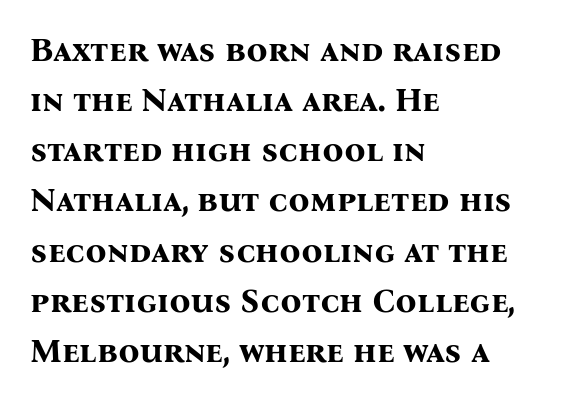
Q: Is the text bold? A: Yes.
Q: Is the text italic (slanted)? A: No, it is upright.
Q: Is the typeface a serif or a sans-serif typeface? A: Serif.
Q: Is the text underlined? A: No.
Q: How is the paragraph aligned? A: Left-aligned.
Q: Is the spacing between letters normal or unusually wide? A: Normal.
Q: Is the spacing between lines tight, normal or loose? A: Normal.
Q: Width (condensed, normal, or wide)? A: Normal.
Q: Stroke contrast? A: Medium.
Q: x-height? A: Medium.
Q: Monospaced? A: No.
